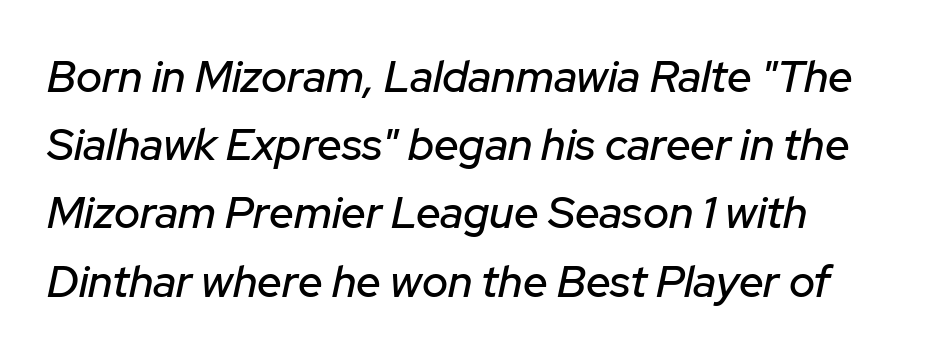
Underline: absent. The designer left line spacing at the default. This sample has the flowing, uneven cadence of proportional lettering. The specimen reads as italic at a glance. The type is set solid horizontally, with unmodified tracking. A student would call this left alignment; a typographer would say flush left, rag right.
